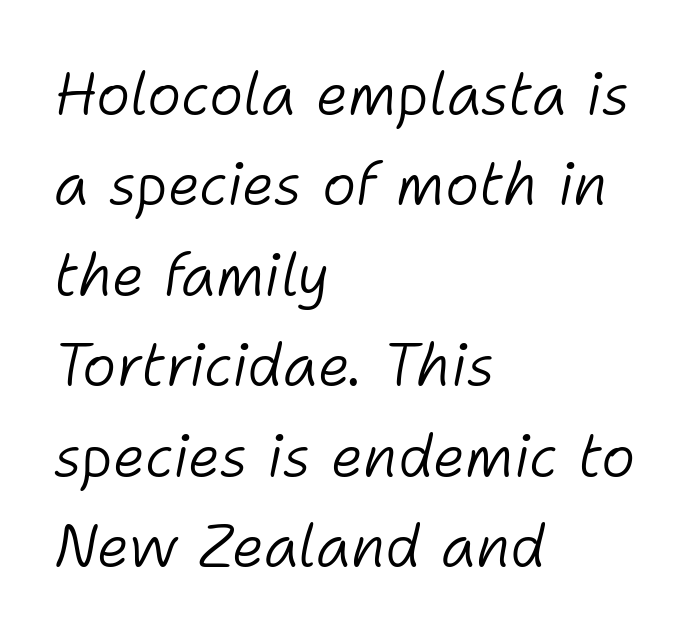
The foot of each line stays bare and open. Is the block centered? No — it sits flush against the left margin. The specimen reads as italic at a glance. Rows of type keep a routine distance in the vertical direction. The strokes are not fattened; the text isn't bold.
